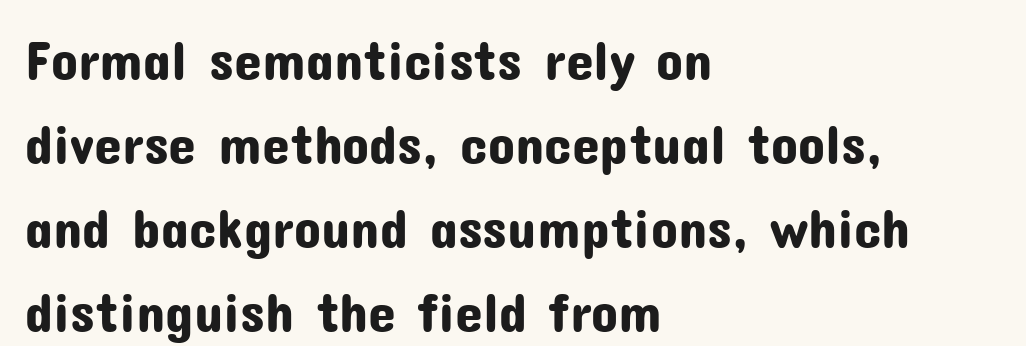
{"serif": "no", "italic": "no", "width": "normal", "stroke_contrast": "low", "x_height": "medium", "monospaced": "no", "underline": "no", "align": "left", "line_spacing": "normal", "line_spacing_ratio": 1.5, "letter_spacing": "normal", "letter_spacing_em": 0.0, "glyph_px": 56}
